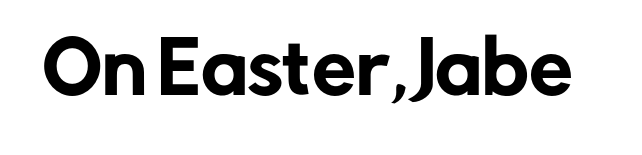
The passage shown is not underscored anywhere. A typesetter would call this proportional, since set widths differ per character. No italicization has been applied; the sample stays upright. The face used here is rendered with its standard letterfit. Classification — sans serif.
